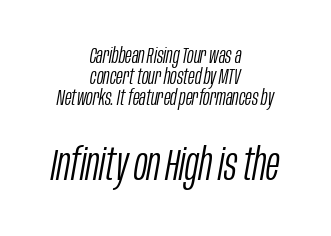
Q: Is the text bold? A: No.
Q: Is the text italic (slanted)? A: Yes, it leans right by about 10 degrees.
Q: Is the text underlined? A: No.
Q: How is the paragraph aligned? A: Centered.
Q: Is the spacing between letters normal or unusually wide? A: Normal.
Q: Is the spacing between lines tight, normal or loose? A: Tight.
Q: Which block of text is set in a larger size, the first (top) or the second (bottom)? A: The second (bottom) one.
Q: Width (condensed, normal, or wide)? A: Condensed.
Q: Stroke contrast? A: Low.
Q: x-height? A: Large.
Q: Monospaced? A: No.
